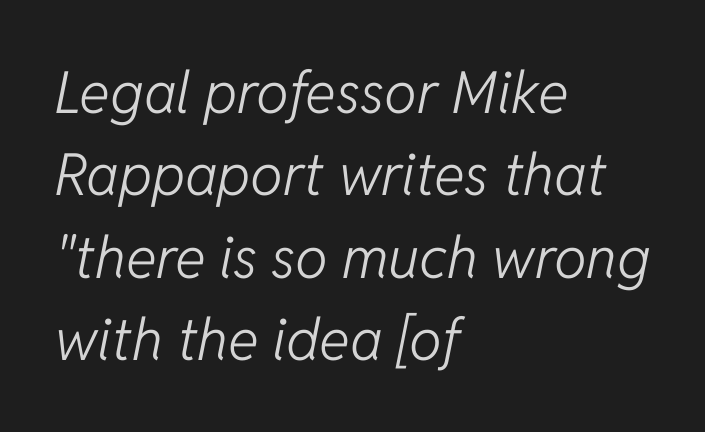
{"italic": "yes", "lean": "right", "slant_degrees": 11, "bold": "no", "weight": "light", "width": "normal", "stroke_contrast": "low", "x_height": "medium", "monospaced": "no", "underline": "no", "align": "left", "line_spacing": "normal", "line_spacing_ratio": 1.42, "letter_spacing": "normal", "letter_spacing_em": 0.0, "glyph_px": 58}
